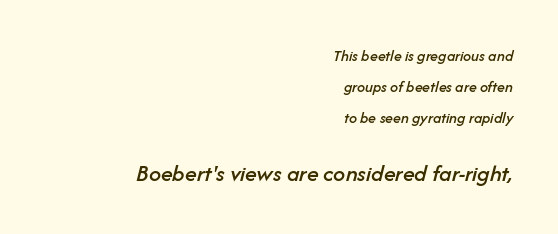
Nobody drew a line under any word here. Loosely led — the rows are spread out. If you squint, the bottom block still reads clearly — it's the larger of the two. Notice how the stems are inclined rather than vertical — that's the hallmark of italics. The lines are quadded right.
